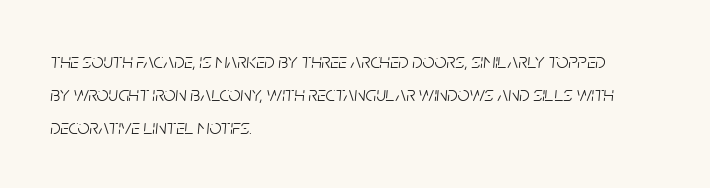
{"italic": "yes", "lean": "right", "slant_degrees": 5, "bold": "no", "underline": "no", "align": "left", "line_spacing": "normal", "line_spacing_ratio": 1.57, "letter_spacing": "normal", "letter_spacing_em": 0.0, "glyph_px": 21}
